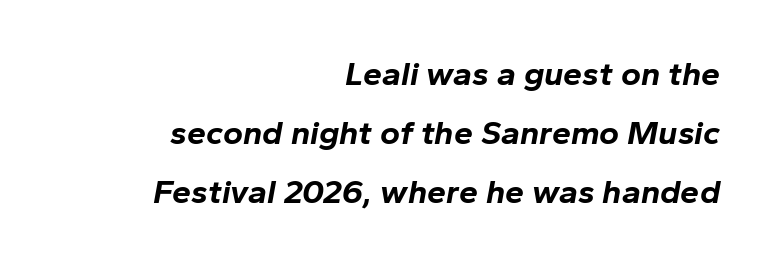
The image shows 34 px bold type, italic (leaning right); set right-aligned, line spacing 1.73x, normal letter spacing, not underlined; low stroke contrast and a medium x-height.
